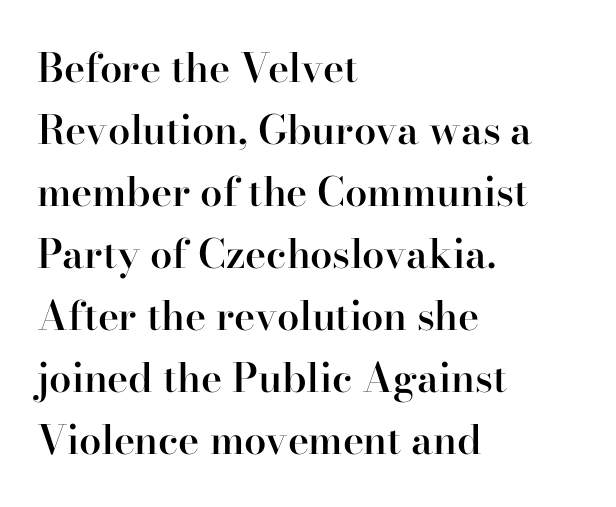
Q: Is the text bold? A: Semi-bold.
Q: Is the text italic (slanted)? A: No, it is upright.
Q: Is the typeface a serif or a sans-serif typeface? A: Serif.
Q: Is the text underlined? A: No.
Q: How is the paragraph aligned? A: Left-aligned.
Q: Is the spacing between letters normal or unusually wide? A: Normal.
Q: Is the spacing between lines tight, normal or loose? A: Normal.
Q: Width (condensed, normal, or wide)? A: Normal.
Q: Stroke contrast? A: High.
Q: x-height? A: Small.
Q: Monospaced? A: No.
